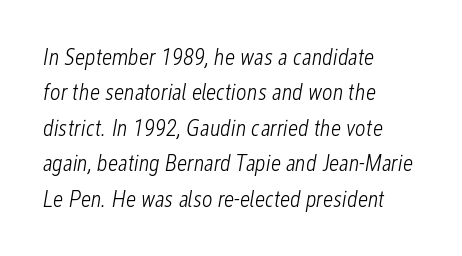
The image shows 23 px text type, italic (leaning right); set left-aligned, normal line spacing (1.54x), normal letter spacing, not underlined.
